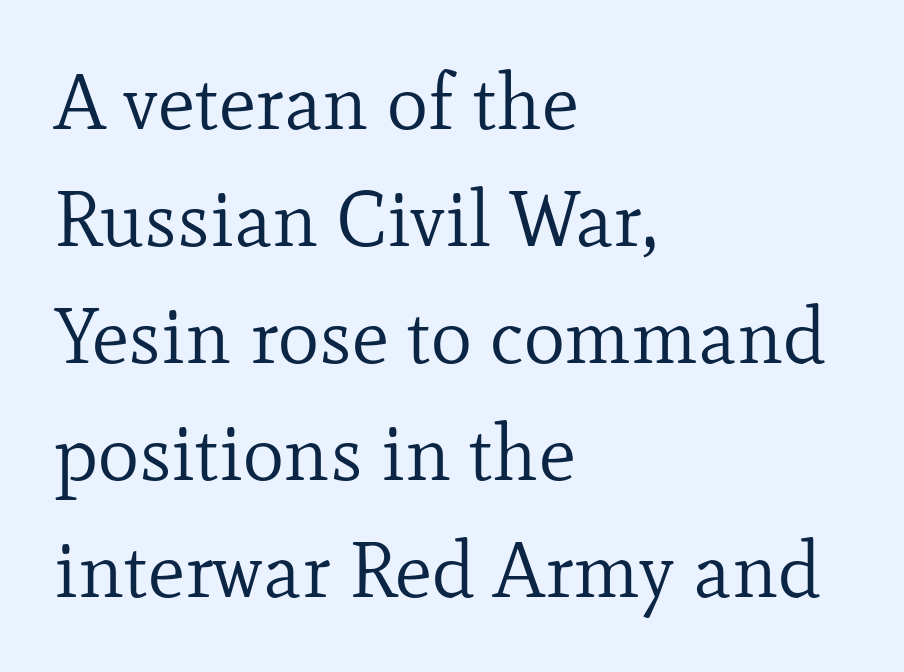
The image shows 78 px regular-weight serif type, upright; set left-aligned, normal line spacing (1.5x), normal letter spacing, not underlined; low stroke contrast and a small x-height.
